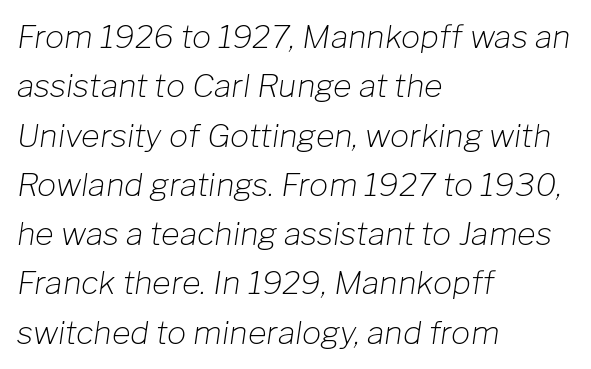
The image shows 32 px light type, italic (leaning right); set left-aligned, normal line spacing (1.54x), normal letter spacing, not underlined; low stroke contrast and a medium x-height.
